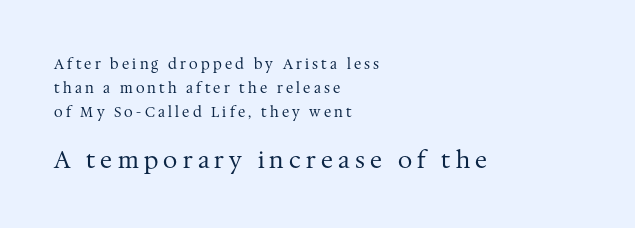
{"italic": "no", "bold": "no", "underline": "no", "align": "left", "line_spacing": "normal", "line_spacing_ratio": 1.7, "letter_spacing": "wide", "letter_spacing_em": 0.23, "larger_block": "second", "size_ratio": 1.64, "glyph_px": 23}
